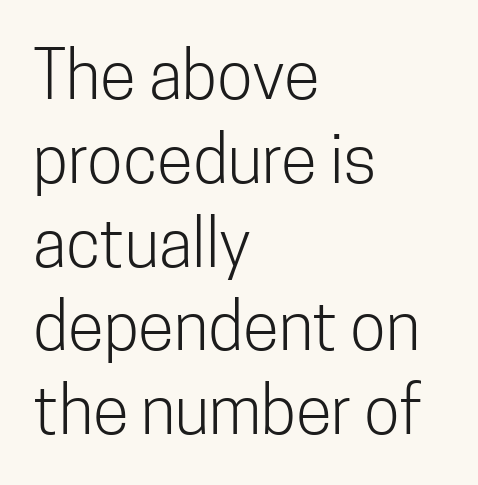
The face used here is proportionally spaced, like ordinary book or web type. Observe the absence of serifs on each vertical stroke in this sample. Underlining? Definitely not there. Standard letterfit; no display-style spreading of the glyphs. Italic: no, the glyphs are upright roman. Weight: regular or lighter.
